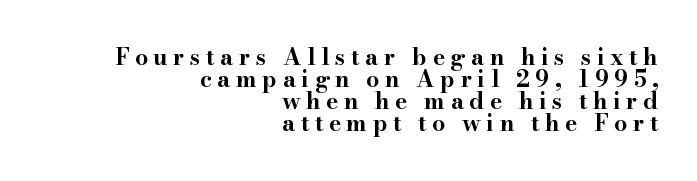
Q: Is the text bold? A: Yes.
Q: Is the text italic (slanted)? A: No, it is upright.
Q: Is the text underlined? A: No.
Q: How is the paragraph aligned? A: Right-aligned.
Q: Is the spacing between letters normal or unusually wide? A: Unusually wide.
Q: Is the spacing between lines tight, normal or loose? A: Tight.
